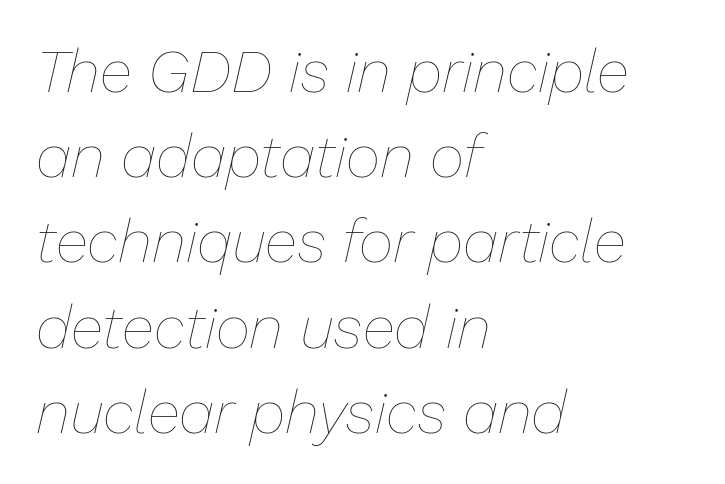
The image shows 60 px thin type, italic (leaning right); set left-aligned, normal line spacing (1.42x), normal letter spacing, not underlined; low stroke contrast and a medium x-height.
